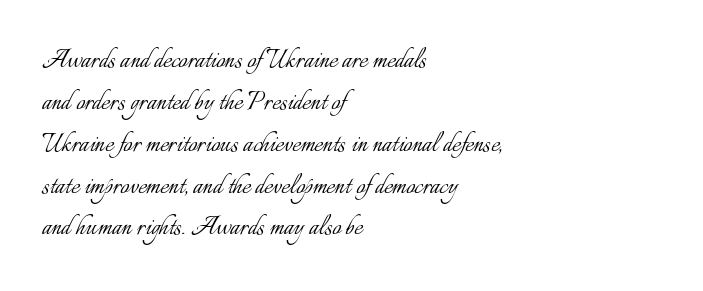
{"bold": "no", "weight": "light", "width": "normal", "stroke_contrast": "low", "x_height": "small", "monospaced": "no", "underline": "no", "align": "left", "line_spacing": "normal", "line_spacing_ratio": 1.35, "letter_spacing": "normal", "letter_spacing_em": 0.0, "glyph_px": 31}
